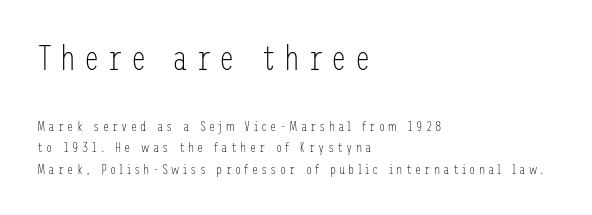
{"serif": "no", "italic": "no", "bold": "no", "weight": "light", "width": "condensed", "stroke_contrast": "low", "x_height": "medium", "underline": "no", "align": "left", "line_spacing": "normal", "line_spacing_ratio": 1.52, "letter_spacing": "wide", "letter_spacing_em": 0.22, "larger_block": "first", "size_ratio": 2.5, "glyph_px": 35}
